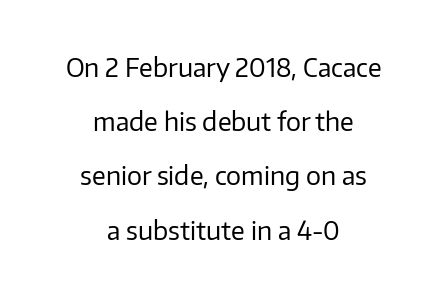
The strokes are not fattened; the text isn't bold. The rendering uses a large line-height, opening up the rows. The area under the type is left untouched. Typeset on center — no edge is straight. Italic: no, the glyphs are upright roman. A typesetter would call this zero additional tracking.
